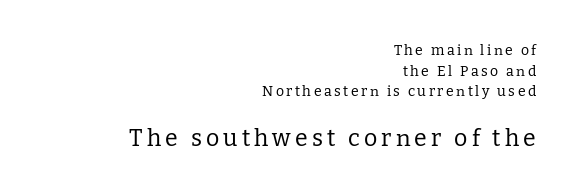
{"italic": "no", "bold": "no", "underline": "no", "align": "right", "line_spacing": "normal", "line_spacing_ratio": 1.47, "larger_block": "second", "size_ratio": 1.64, "glyph_px": 23}
